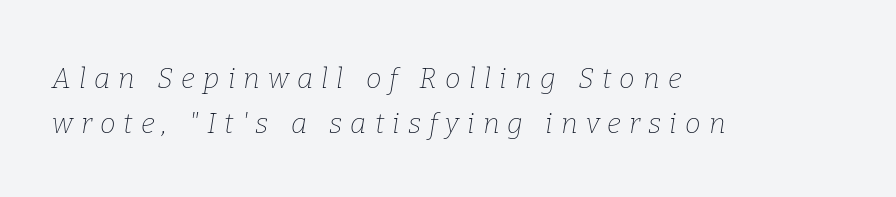
{"serif": "yes", "italic": "yes", "lean": "right", "slant_degrees": 9, "bold": "no", "weight": "thin", "width": "normal", "stroke_contrast": "low", "x_height": "medium", "monospaced": "no", "underline": "no", "align": "left", "line_spacing": "normal", "line_spacing_ratio": 1.62, "letter_spacing": "wide", "letter_spacing_em": 0.29, "glyph_px": 28}
